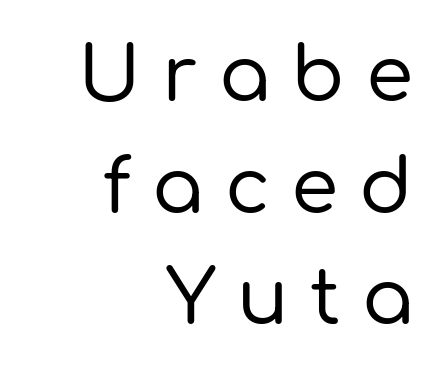
Q: Is the text italic (slanted)? A: No, it is upright.
Q: Is the typeface a serif or a sans-serif typeface? A: Sans-serif.
Q: Is the text underlined? A: No.
Q: How is the paragraph aligned? A: Right-aligned.
Q: Is the spacing between letters normal or unusually wide? A: Unusually wide.
Q: Is the spacing between lines tight, normal or loose? A: Normal.
Q: Width (condensed, normal, or wide)? A: Normal.
Q: Stroke contrast? A: Low.
Q: x-height? A: Medium.
Q: Monospaced? A: No.
